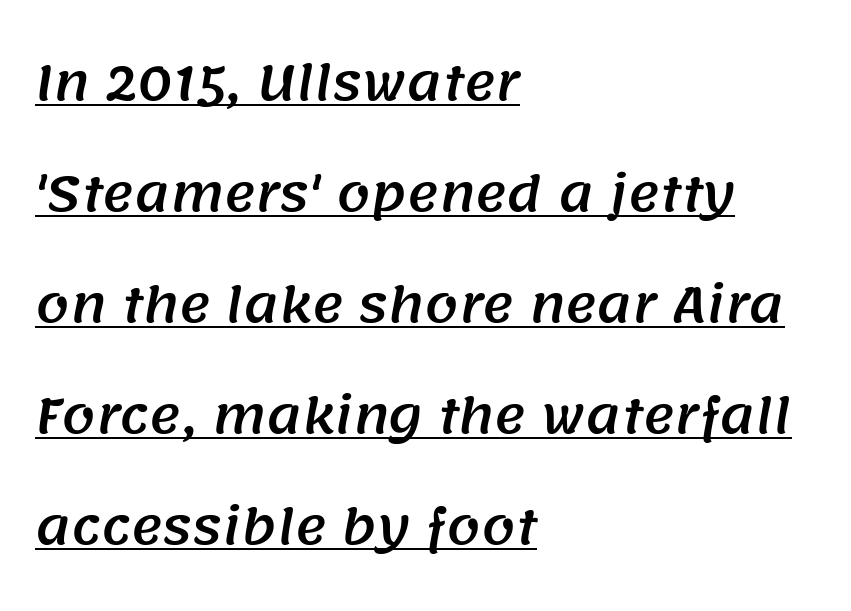
The image shows 48 px sans-serif type; set left-aligned, loose line spacing (2.31x), normal letter spacing, underlined; medium stroke contrast and a large x-height.
